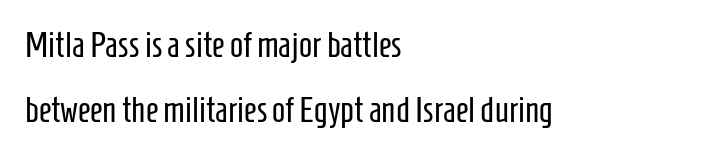
{"serif": "no", "italic": "no", "bold": "no", "weight": "regular", "width": "condensed", "stroke_contrast": "low", "x_height": "medium", "monospaced": "no", "underline": "no", "align": "left", "line_spacing_ratio": 1.86, "letter_spacing": "normal", "letter_spacing_em": 0.0, "glyph_px": 35}
